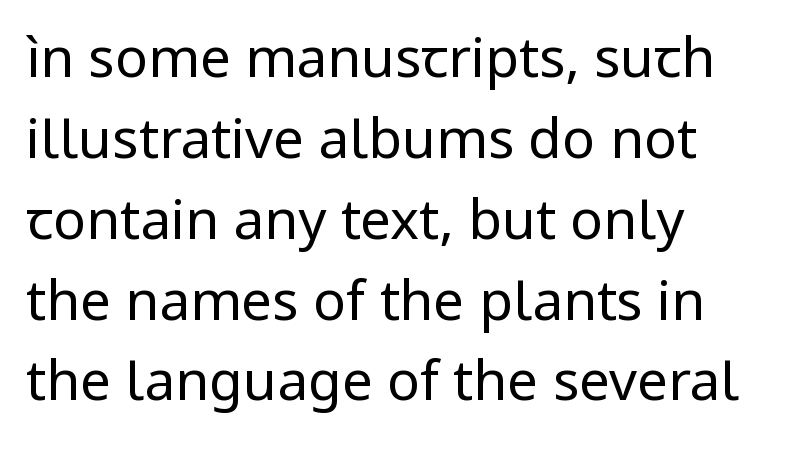
{"serif": "no", "italic": "no", "bold": "no", "weight": "regular", "width": "normal", "stroke_contrast": "low", "x_height": "medium", "monospaced": "no", "underline": "no", "align": "left", "line_spacing": "normal", "line_spacing_ratio": 1.47, "letter_spacing": "normal", "letter_spacing_em": 0.0, "glyph_px": 55}
